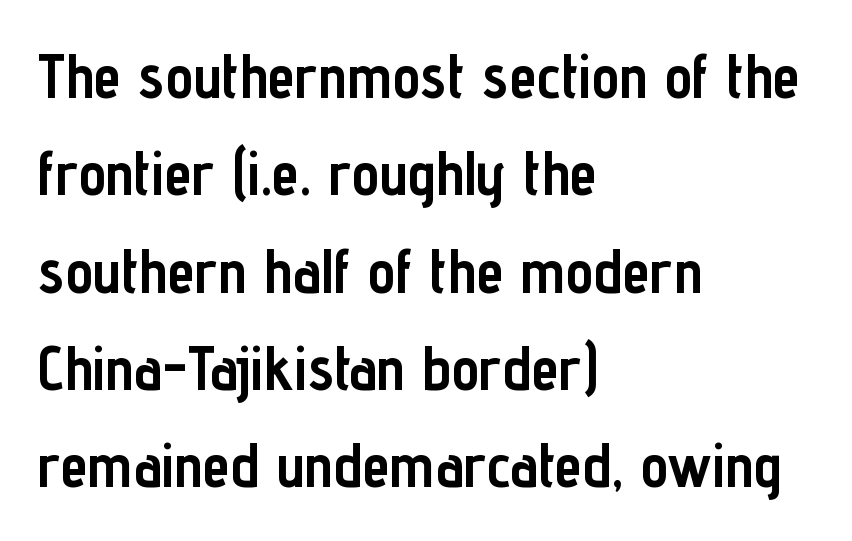
Horizontal bands of white between lines are of average thickness. Think of a printed novel: that variable character pitch is what you see here. The string is rendered with underlining switched off. The lines in this sample share a left origin and differ only in where they stop.
